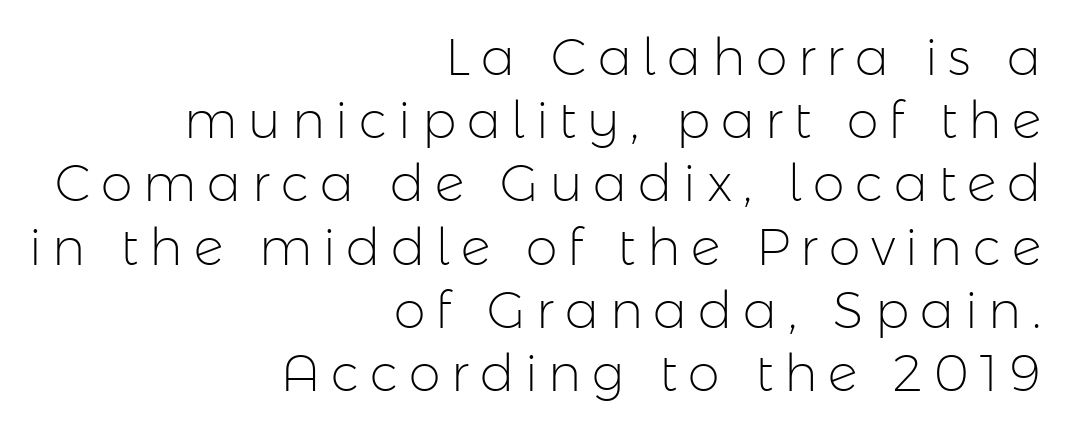
This is the regular roman posture of the typeface. The passage shown is typed in a proportional face where columns would drift. The strokes are not fattened; the text isn't bold. Unmarked baselines from the first word to the last.
